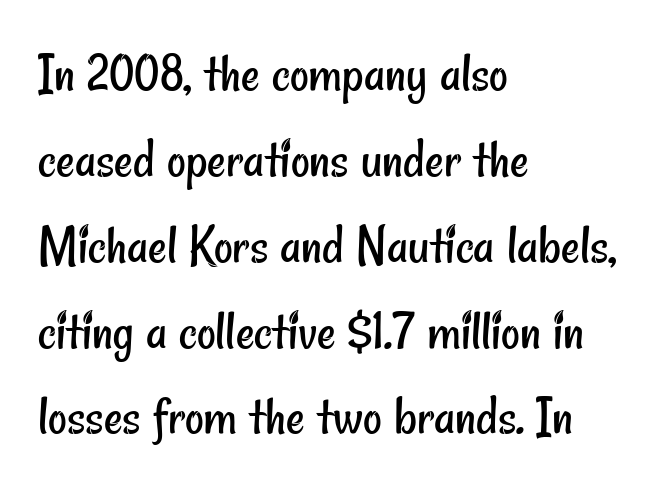
Q: Is the text bold? A: No.
Q: Is the typeface a serif or a sans-serif typeface? A: Sans-serif.
Q: Is the text underlined? A: No.
Q: How is the paragraph aligned? A: Left-aligned.
Q: Is the spacing between letters normal or unusually wide? A: Normal.
Q: Is the spacing between lines tight, normal or loose? A: Normal.
Q: Width (condensed, normal, or wide)? A: Condensed.
Q: Stroke contrast? A: Low.
Q: x-height? A: Small.
Q: Monospaced? A: No.
